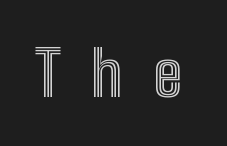
Q: Is the text italic (slanted)? A: No, it is upright.
Q: Is the text underlined? A: No.
Q: Is the spacing between letters normal or unusually wide? A: Unusually wide.
Q: Width (condensed, normal, or wide)? A: Condensed.
Q: x-height? A: Medium.
Q: Monospaced? A: No.
